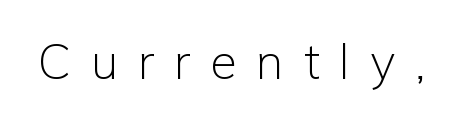
Q: Is the text bold? A: No.
Q: Is the text italic (slanted)? A: No, it is upright.
Q: Is the typeface a serif or a sans-serif typeface? A: Sans-serif.
Q: Is the text underlined? A: No.
Q: Is the spacing between letters normal or unusually wide? A: Unusually wide.
Q: Width (condensed, normal, or wide)? A: Normal.
Q: Stroke contrast? A: Low.
Q: x-height? A: Medium.
Q: Monospaced? A: No.
